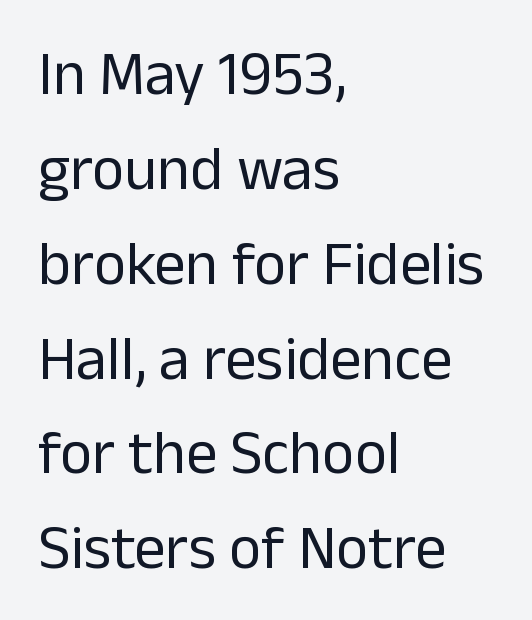
Q: Is the text bold? A: No.
Q: Is the text italic (slanted)? A: No, it is upright.
Q: Is the typeface a serif or a sans-serif typeface? A: Sans-serif.
Q: Is the text underlined? A: No.
Q: How is the paragraph aligned? A: Left-aligned.
Q: Is the spacing between letters normal or unusually wide? A: Normal.
Q: Is the spacing between lines tight, normal or loose? A: Normal.
Q: Width (condensed, normal, or wide)? A: Normal.
Q: Stroke contrast? A: Low.
Q: x-height? A: Medium.
Q: Monospaced? A: No.
